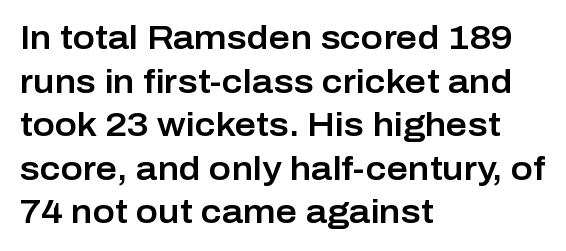
Q: Is the text italic (slanted)? A: No, it is upright.
Q: Is the typeface a serif or a sans-serif typeface? A: Sans-serif.
Q: Is the text underlined? A: No.
Q: How is the paragraph aligned? A: Left-aligned.
Q: Is the spacing between letters normal or unusually wide? A: Normal.
Q: Is the spacing between lines tight, normal or loose? A: Normal.
Q: Width (condensed, normal, or wide)? A: Normal.
Q: Stroke contrast? A: Low.
Q: x-height? A: Medium.
Q: Monospaced? A: No.
